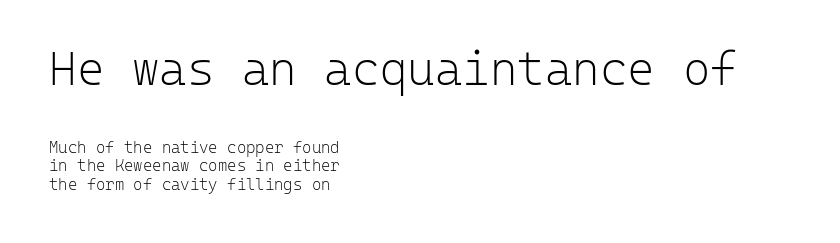
{"serif": "no", "italic": "no", "bold": "no", "weight": "light", "width": "normal", "stroke_contrast": "low", "x_height": "medium", "monospaced": "yes", "underline": "no", "align": "left", "line_spacing": "tight", "line_spacing_ratio": 1.14, "letter_spacing": "normal", "letter_spacing_em": 0.0, "larger_block": "first", "size_ratio": 2.94, "glyph_px": 47}
